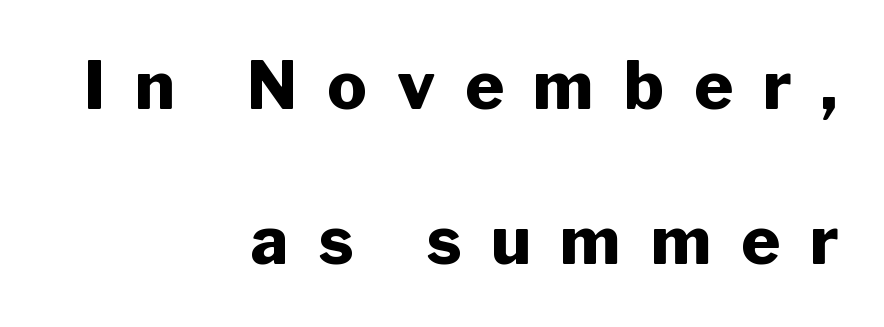
Q: Is the text bold? A: Yes.
Q: Is the text italic (slanted)? A: No, it is upright.
Q: Is the typeface a serif or a sans-serif typeface? A: Sans-serif.
Q: Is the text underlined? A: No.
Q: How is the paragraph aligned? A: Right-aligned.
Q: Is the spacing between letters normal or unusually wide? A: Unusually wide.
Q: Is the spacing between lines tight, normal or loose? A: Loose.
Q: Width (condensed, normal, or wide)? A: Normal.
Q: Stroke contrast? A: Low.
Q: x-height? A: Medium.
Q: Monospaced? A: No.
